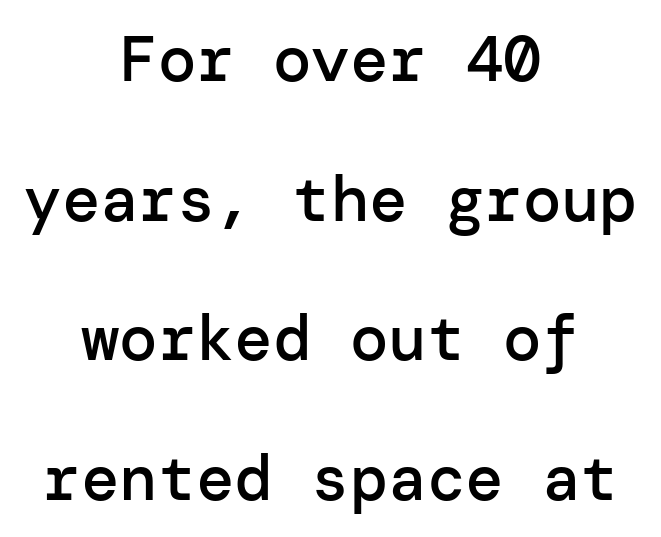
The face used here is rendered with its standard letterfit. Descenders are the only things crossing below the line. Horizontal bands of white between lines are thick stripes. A typesetter would mark this as roman, not italic.
